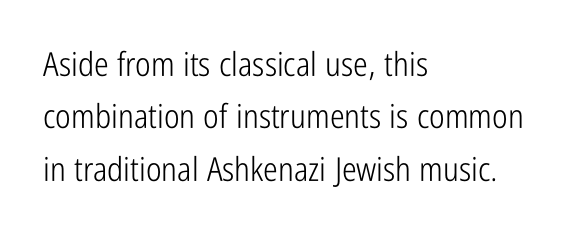
Quick note: not italic, upright. The face used here is proportionally spaced, like ordinary book or web type. Reading down the column, the eye jumps a familiar distance to each next line. Nope, no serifs anywhere on these letters.
